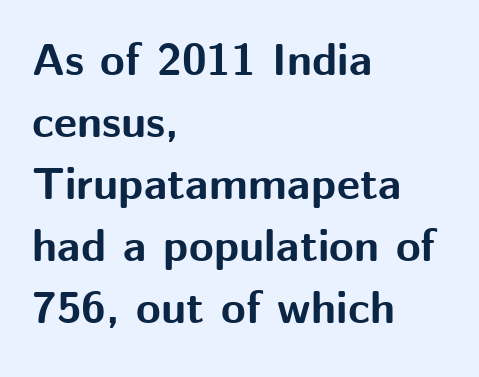
Q: Is the text bold? A: Yes.
Q: Is the text italic (slanted)? A: No, it is upright.
Q: Is the typeface a serif or a sans-serif typeface? A: Sans-serif.
Q: Is the text underlined? A: No.
Q: How is the paragraph aligned? A: Left-aligned.
Q: Is the spacing between letters normal or unusually wide? A: Normal.
Q: Is the spacing between lines tight, normal or loose? A: Normal.
Q: Width (condensed, normal, or wide)? A: Normal.
Q: Stroke contrast? A: Medium.
Q: x-height? A: Medium.
Q: Monospaced? A: No.
